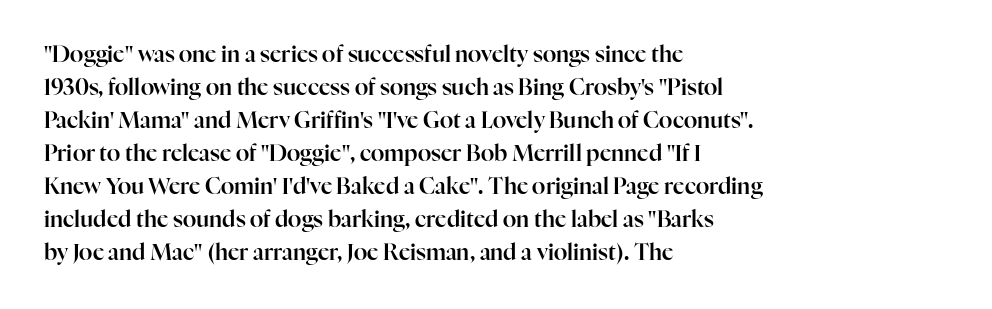
Q: Is the text italic (slanted)? A: No, it is upright.
Q: Is the text underlined? A: No.
Q: How is the paragraph aligned? A: Left-aligned.
Q: Is the spacing between letters normal or unusually wide? A: Normal.
Q: Is the spacing between lines tight, normal or loose? A: Normal.
